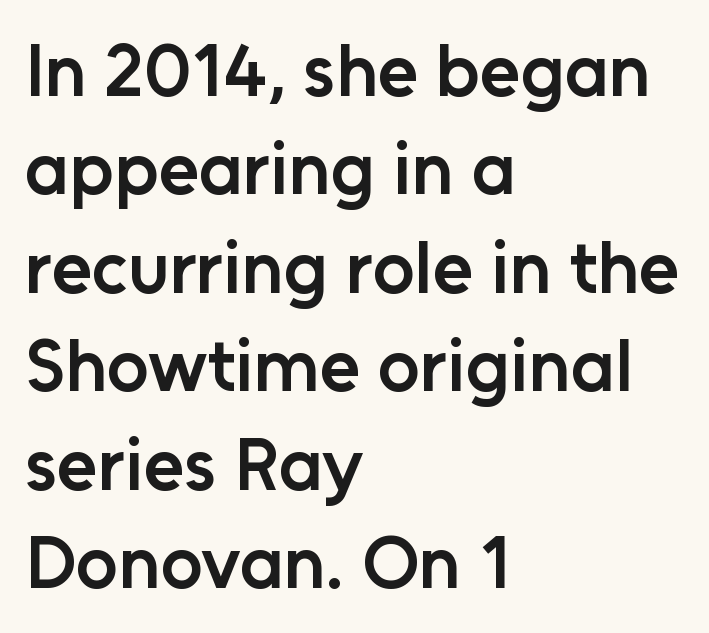
Q: Is the text bold? A: Semi-bold.
Q: Is the text italic (slanted)? A: No, it is upright.
Q: Is the typeface a serif or a sans-serif typeface? A: Sans-serif.
Q: Is the text underlined? A: No.
Q: How is the paragraph aligned? A: Left-aligned.
Q: Is the spacing between letters normal or unusually wide? A: Normal.
Q: Is the spacing between lines tight, normal or loose? A: Normal.
Q: Width (condensed, normal, or wide)? A: Normal.
Q: Stroke contrast? A: Low.
Q: x-height? A: Medium.
Q: Monospaced? A: No.
